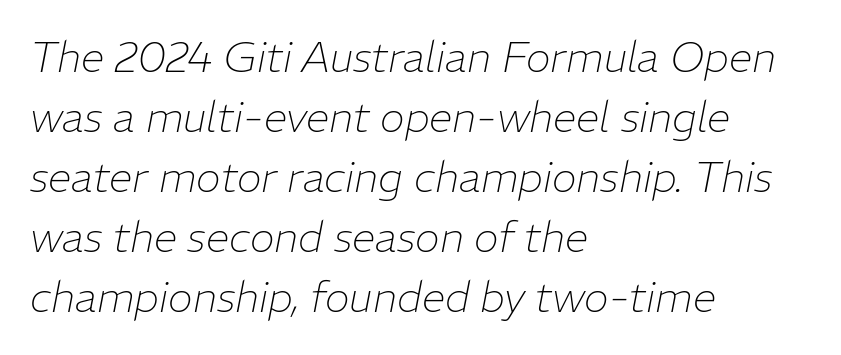
The image shows 42 px thin type, italic (leaning right); set left-aligned, normal line spacing (1.43x), normal letter spacing, not underlined; low stroke contrast and a medium x-height.
